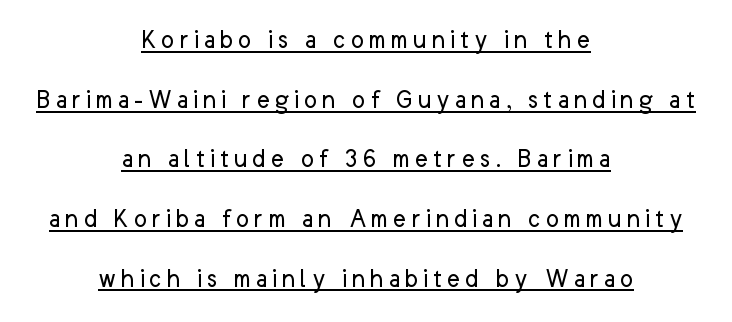
This is not heavy type; no bold has been used. A typesetter would mark this as roman, not italic. Summary of vertical rhythm: relaxed, with wide interline spacing. Font category for this specimen: sans-serif. The compositor balanced each line on the midline. This sample has the flowing, uneven cadence of proportional lettering.
